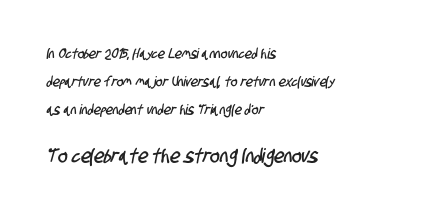
Airy leading. Reading top to bottom, the characters get bigger at the block break. Reading down the block, your eye returns to a fixed left position each line. Honestly, the letter spacing is just normal — you wouldn't notice it.
